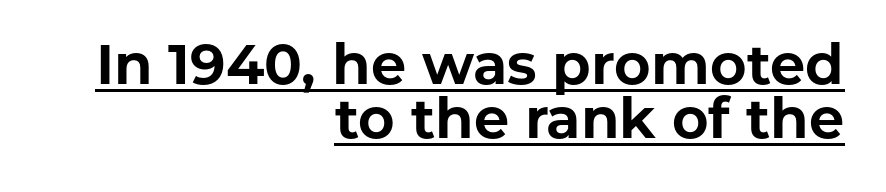
Q: Is the text bold? A: Yes.
Q: Is the text italic (slanted)? A: No, it is upright.
Q: Is the typeface a serif or a sans-serif typeface? A: Sans-serif.
Q: Is the text underlined? A: Yes.
Q: How is the paragraph aligned? A: Right-aligned.
Q: Is the spacing between letters normal or unusually wide? A: Normal.
Q: Is the spacing between lines tight, normal or loose? A: Tight.
Q: Width (condensed, normal, or wide)? A: Normal.
Q: Stroke contrast? A: Low.
Q: x-height? A: Medium.
Q: Monospaced? A: No.
